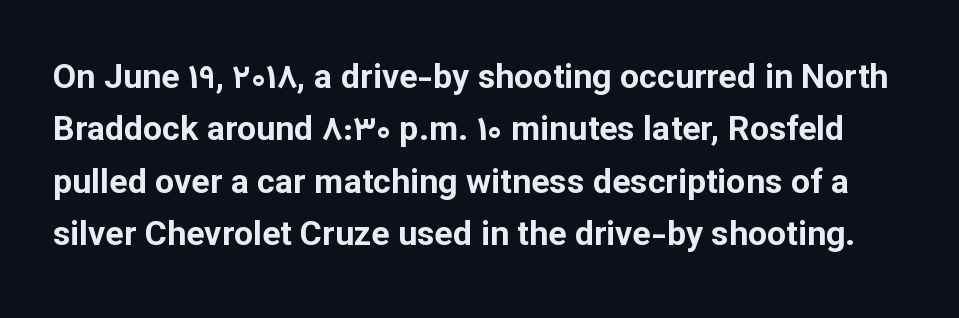
I'd call this a sans setting — the letters go barefoot. Stroke thickness is high; the sample reads as a true bold. These lines were composed using upright roman letters. In terms of leading, this rendering sits right in the middle.
